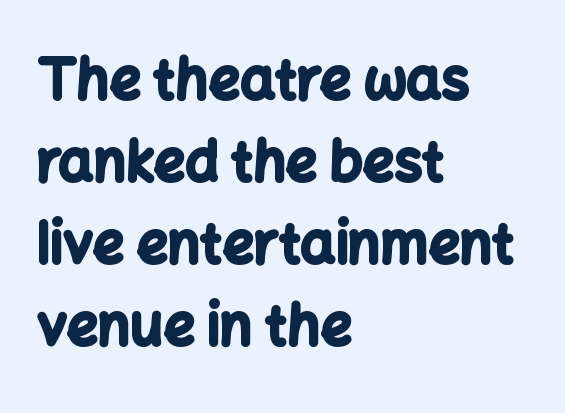
The image shows 55 px bold sans-serif type, upright; set left-aligned, normal line spacing (1.49x), normal letter spacing, not underlined; low stroke contrast and a medium x-height.
